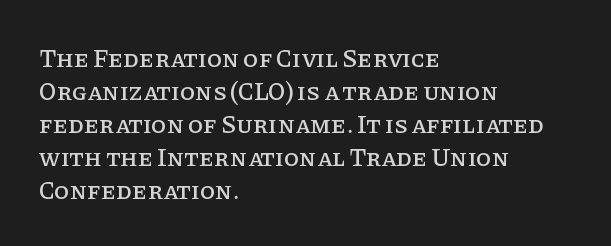
{"italic": "no", "underline": "no", "align": "left", "line_spacing": "normal", "line_spacing_ratio": 1.32, "letter_spacing": "normal", "letter_spacing_em": 0.0, "glyph_px": 25}
